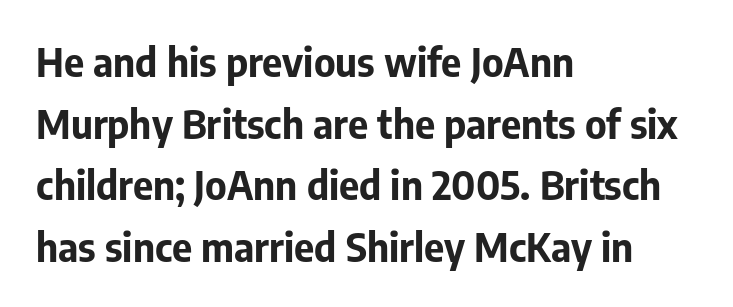
In terms of letterspacing, this is plain default setting. These lines are composed in type without serifs. Normally led — the rows are evenly, conventionally spaced. The face used here has the dense, thick strokes of a bold.
